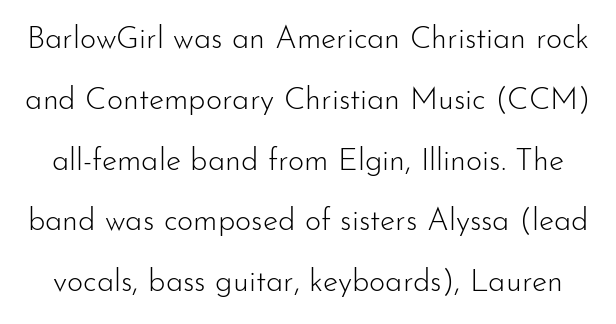
Underlining? Definitely not there. A roman cut, with each character standing at attention. Students, observe: this is what heavily led, spacious text looks like. This sample has the flowing, uneven cadence of proportional lettering. Heaviness? Minimal to ordinary, like unemphasized prose.
